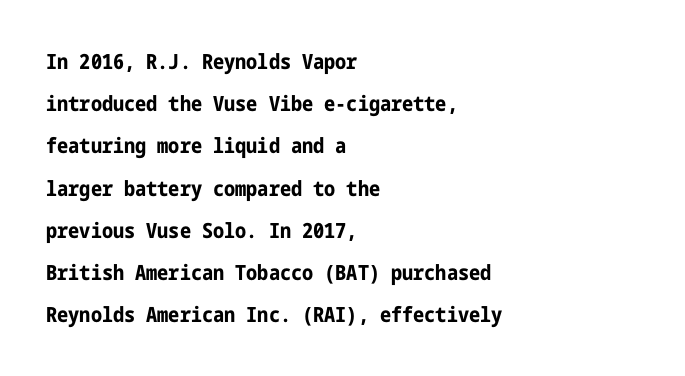
The image shows 21 px bold type, upright; set left-aligned, loose line spacing (2.01x), normal letter spacing, not underlined.
